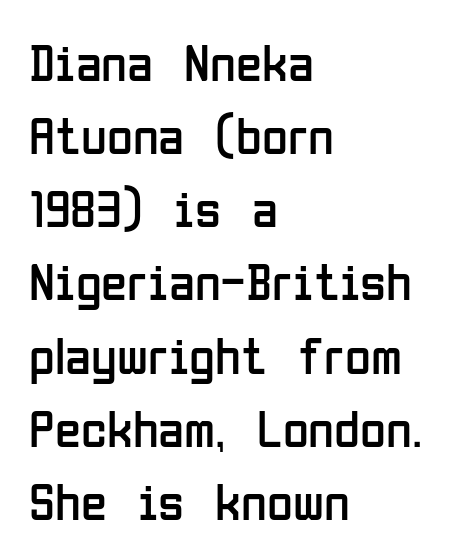
The passage shown is not underscored anywhere. Tracking value appears to be zero — textbook default spacing. Classification — sans serif. Does the copy run flush right? No — it runs flush left. A normal amount of white space separates one row of letters from the next.
